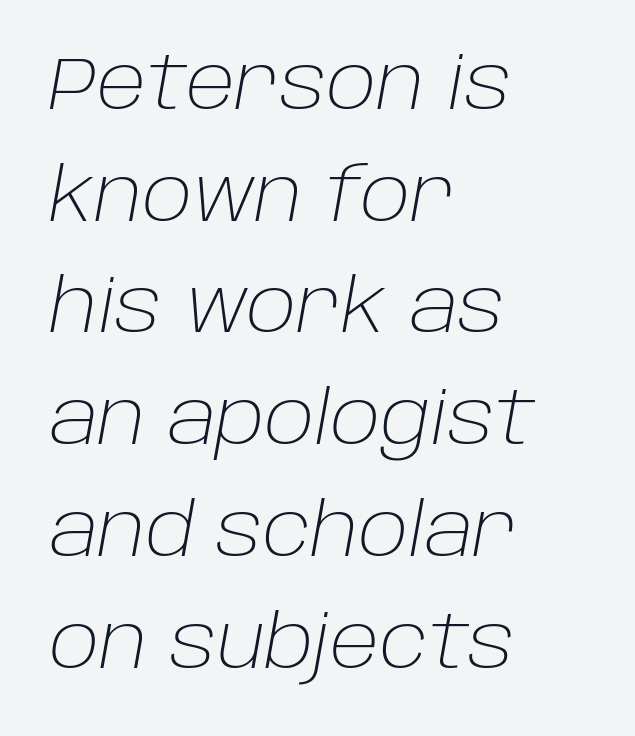
The image shows 74 px light type, italic (leaning right); set left-aligned, normal line spacing (1.51x), normal letter spacing, not underlined; low stroke contrast and a large x-height.
